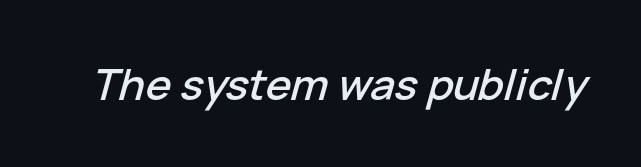
Caption: standard tracking, unaltered. Decoration check: the copy has no underline. The glyphs look as if they've been sheared to an angle. The face used here is proportionally spaced, like ordinary book or web type.
